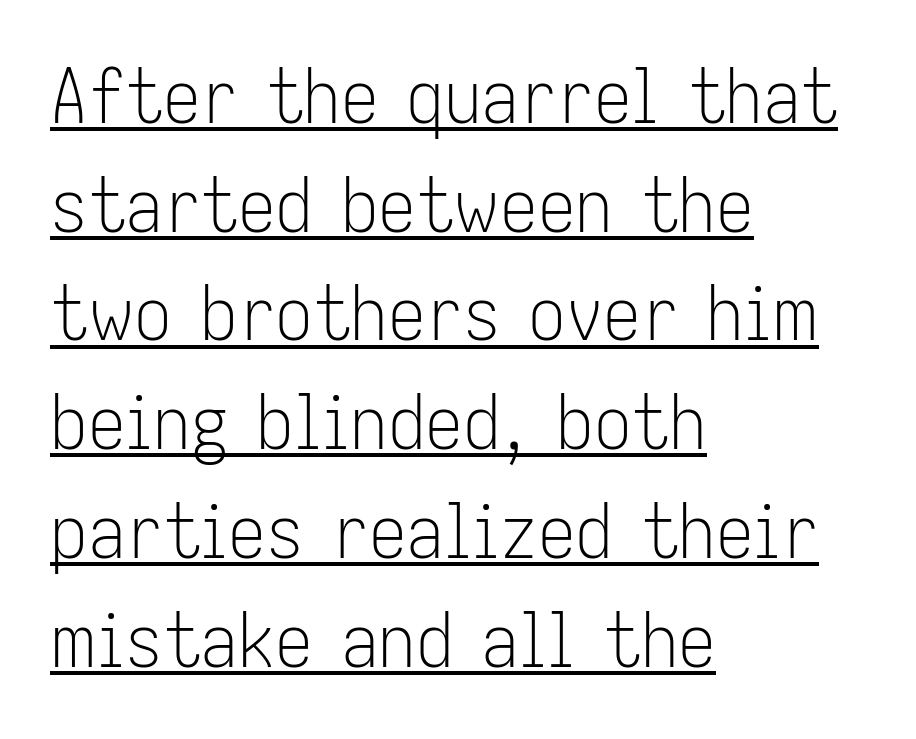
{"serif": "no", "italic": "no", "bold": "no", "weight": "light", "width": "condensed", "stroke_contrast": "low", "x_height": "medium", "monospaced": "no", "underline": "yes", "align": "left", "line_spacing": "normal", "line_spacing_ratio": 1.45, "letter_spacing": "normal", "letter_spacing_em": 0.0, "glyph_px": 75}
